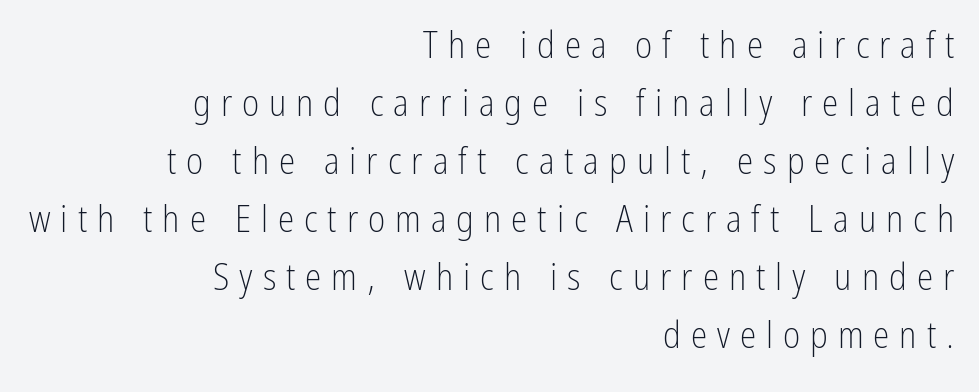
The passage shown is not underscored anywhere. Regarding serifs, this sample does without them. The leading is moderate, giving the passage an even texture. Leftover space on each line is placed entirely before the opening word. This rendering widens character spacing well past its baseline value.
